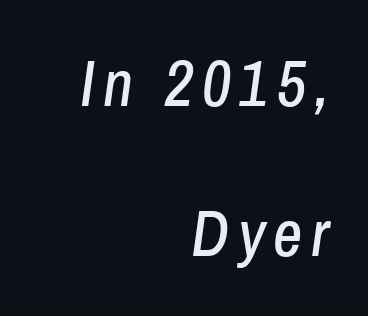
The image shows 64 px condensed type, italic (leaning right); set right-aligned, loose line spacing (2.35x), not underlined; low stroke contrast and a medium x-height.
